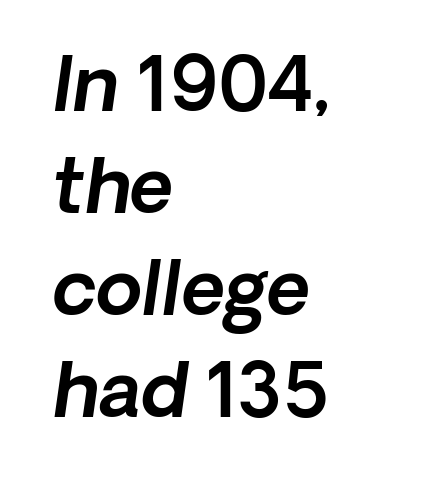
The image shows 75 px text type, italic (leaning right); set left-aligned, normal line spacing (1.36x), normal letter spacing, not underlined; a medium x-height.
